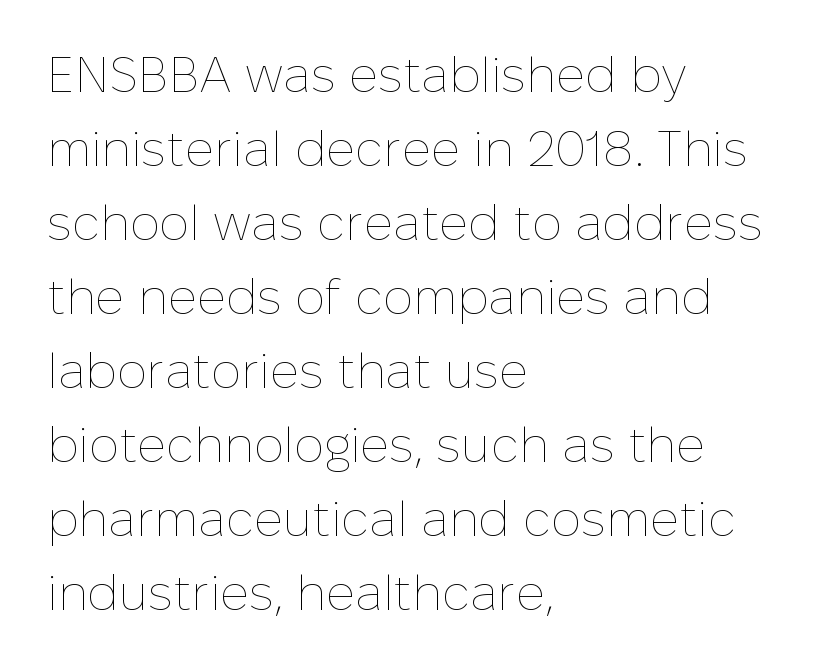
Q: Is the text bold? A: No.
Q: Is the text italic (slanted)? A: No, it is upright.
Q: Is the text underlined? A: No.
Q: How is the paragraph aligned? A: Left-aligned.
Q: Is the spacing between letters normal or unusually wide? A: Normal.
Q: Is the spacing between lines tight, normal or loose? A: Normal.
Q: Width (condensed, normal, or wide)? A: Normal.
Q: Stroke contrast? A: Low.
Q: x-height? A: Medium.
Q: Monospaced? A: No.
